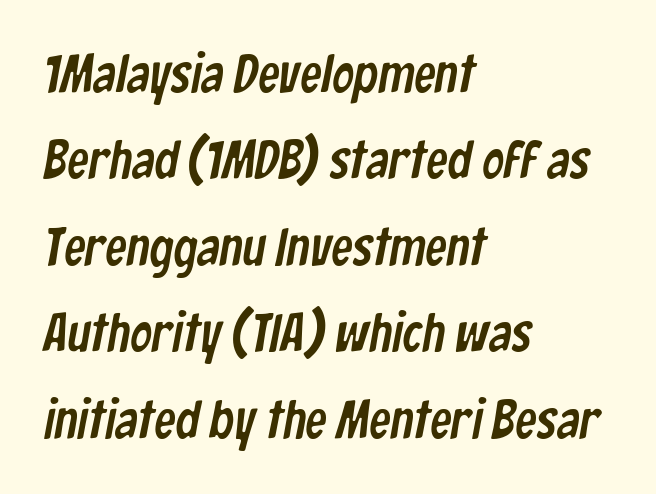
Proportional: the letters do not fall into vertical columns. A typesetter would call this leading conventional body-copy spacing. These lines are set flush left with a ragged right edge. Here the glyphs are tracked normally, forming tight word shapes.
